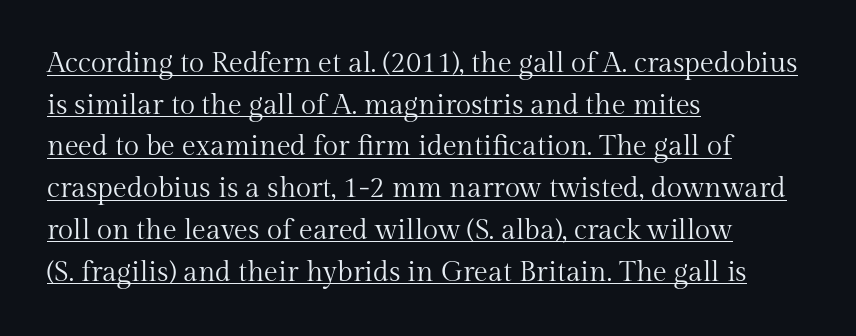
The image shows 28 px regular-weight serif type, upright; set left-aligned, normal line spacing (1.49x), normal letter spacing, underlined; medium stroke contrast and a medium x-height.
